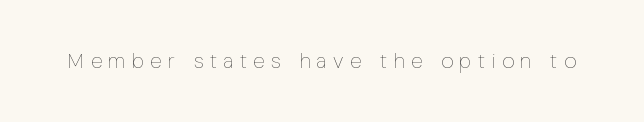
This is roman type, the default non-slanted kind. Between one letter and the next there's a generous, obvious gap. These glyphs show unthickened strokes, regular width or finer. The space beneath each line is pristine and unruled.
